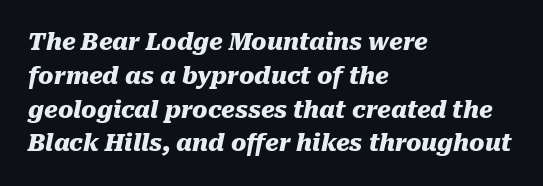
Normally led — the rows are evenly, conventionally spaced. Check under the words: just untouched page. Glyph-to-glyph distance matches everyday printed text. The lettering tilts uniformly, giving the passage an italic look. Visually the block forms a straight wall on the left and a jagged coastline on the right. Stroke thickness is high; the sample reads as a true bold.
